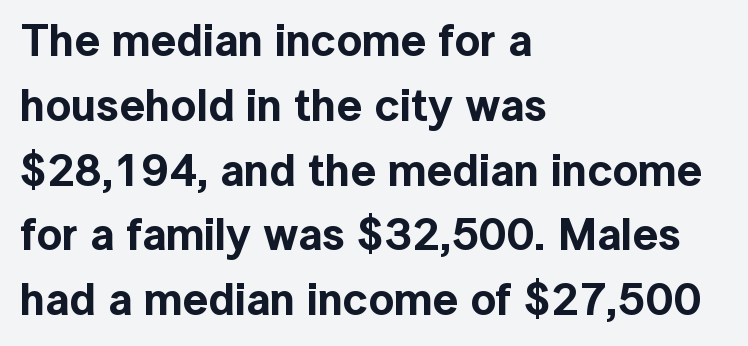
Q: Is the text italic (slanted)? A: No, it is upright.
Q: Is the typeface a serif or a sans-serif typeface? A: Sans-serif.
Q: Is the text underlined? A: No.
Q: How is the paragraph aligned? A: Left-aligned.
Q: Is the spacing between letters normal or unusually wide? A: Normal.
Q: Is the spacing between lines tight, normal or loose? A: Normal.
Q: Width (condensed, normal, or wide)? A: Normal.
Q: x-height? A: Medium.
Q: Monospaced? A: No.
